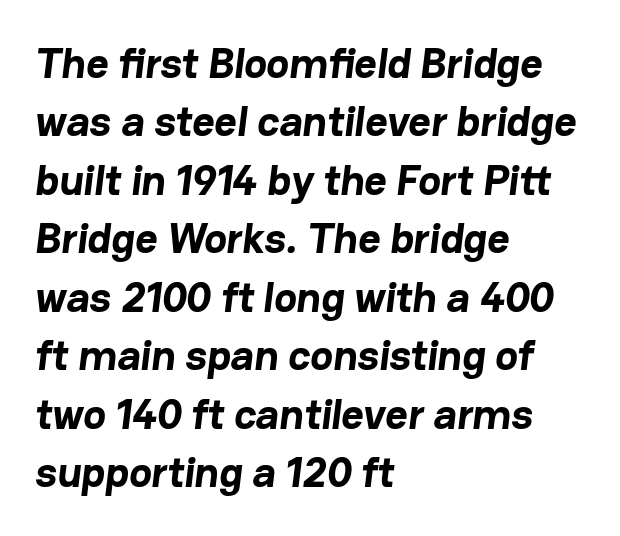
Note the varied advance widths — an 'i' is clearly narrower than an 'm'. This sample keeps an unexceptional amount of space between lines. These lines are set flush left with a ragged right edge. Short note: letters normally spaced.
